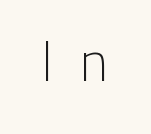
{"serif": "no", "italic": "no", "bold": "no", "weight": "light", "width": "normal", "stroke_contrast": "low", "x_height": "medium", "monospaced": "no", "underline": "no", "letter_spacing": "wide", "letter_spacing_em": 0.43, "glyph_px": 56}
